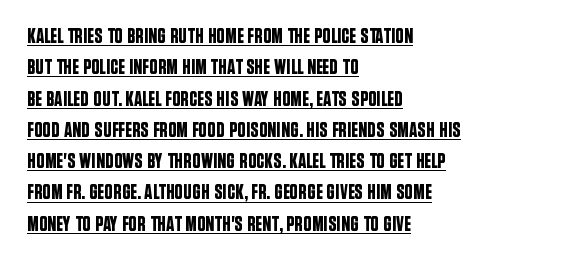
The image shows 21 px text type, upright; set left-aligned, normal line spacing (1.49x), normal letter spacing, underlined.
